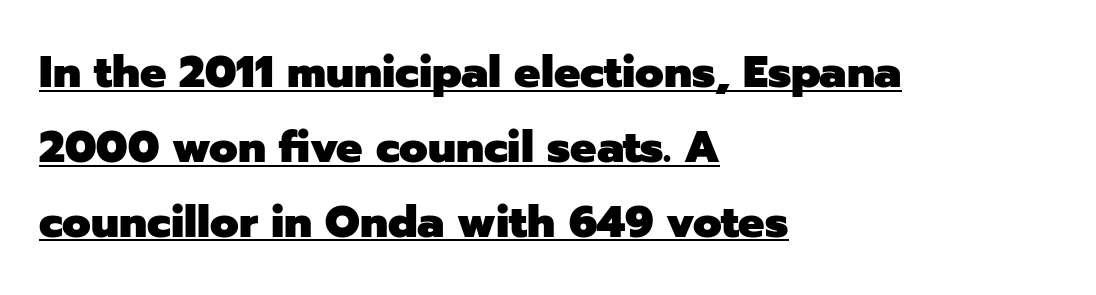
{"serif": "no", "italic": "no", "bold": "yes", "weight": "heavy", "width": "normal", "stroke_contrast": "low", "x_height": "medium", "monospaced": "no", "underline": "yes", "align": "left", "line_spacing": "normal", "line_spacing_ratio": 1.7, "letter_spacing": "normal", "letter_spacing_em": 0.0, "glyph_px": 44}
